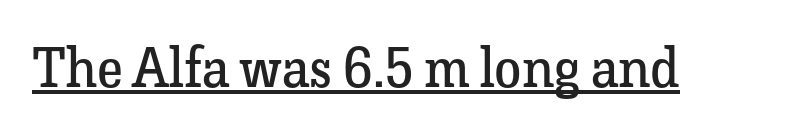
The image shows 55 px regular-weight serif type, upright; set normal letter spacing, underlined; low stroke contrast and a medium x-height.
